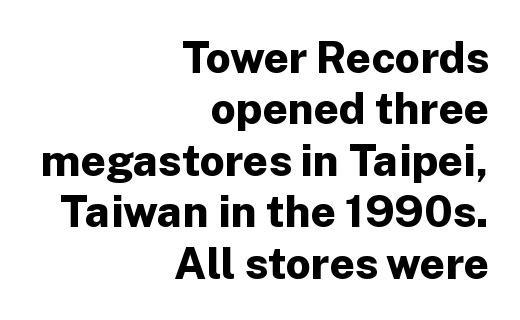
Q: Is the text bold? A: Yes.
Q: Is the text italic (slanted)? A: No, it is upright.
Q: Is the typeface a serif or a sans-serif typeface? A: Sans-serif.
Q: Is the text underlined? A: No.
Q: How is the paragraph aligned? A: Right-aligned.
Q: Is the spacing between letters normal or unusually wide? A: Normal.
Q: Width (condensed, normal, or wide)? A: Normal.
Q: Stroke contrast? A: Low.
Q: x-height? A: Medium.
Q: Monospaced? A: No.
